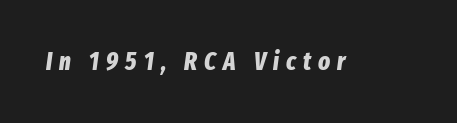
When letters slant like this, we call the style italic. Summary of weight: heavy, a full bold. Between one letter and the next there's a generous, obvious gap. The zone under the glyphs is completely vacant.
